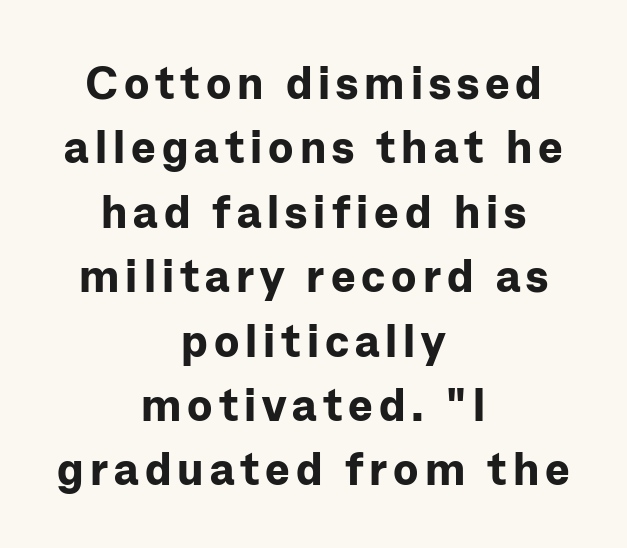
Check under the words: just untouched page. When letters stand straight like this, we call the style roman or upright. Heft: maximum for text — a bold. Nothing sits at the stroke ends, so this counts as sans-serif.
